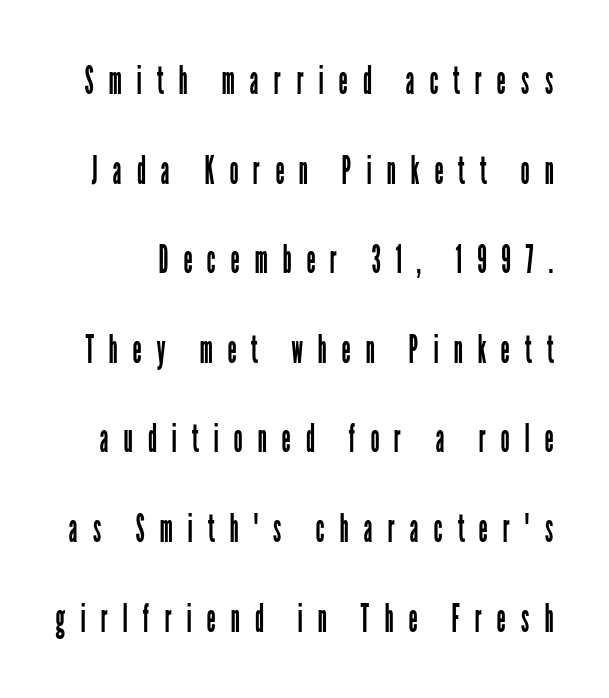
Students, observe: this is what heavily led, spacious text looks like. The tracking reads as deliberately expanded to a designer's eye. A bare baseline throughout the passage. Check where the strokes stop: nothing finishes them off — pure sans. The letters advance in unequal steps, a hallmark of proportional type. Unbolded letterforms with no extra heft.
